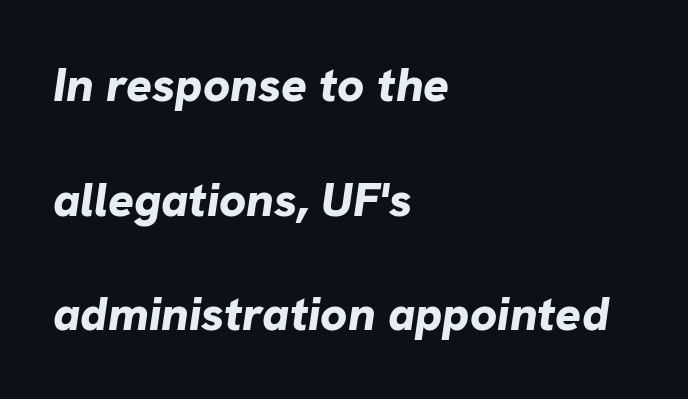
{"italic": "yes", "lean": "right", "slant_degrees": 8, "bold": "yes", "weight": "bold", "width": "normal", "stroke_contrast": "low", "x_height": "medium", "monospaced": "no", "underline": "no", "align": "left", "line_spacing": "loose", "line_spacing_ratio": 2.39, "letter_spacing": "normal", "letter_spacing_em": 0.0, "glyph_px": 48}
